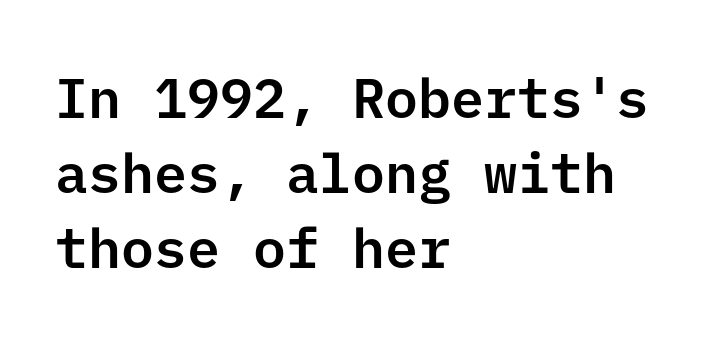
Q: Is the text italic (slanted)? A: No, it is upright.
Q: Is the typeface a serif or a sans-serif typeface? A: Sans-serif.
Q: Is the text underlined? A: No.
Q: How is the paragraph aligned? A: Left-aligned.
Q: Is the spacing between letters normal or unusually wide? A: Normal.
Q: Is the spacing between lines tight, normal or loose? A: Normal.
Q: Width (condensed, normal, or wide)? A: Normal.
Q: Stroke contrast? A: Low.
Q: x-height? A: Medium.
